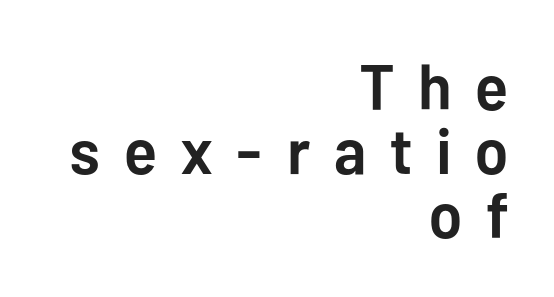
The image shows 64 px semibold sans-serif type, upright; set right-aligned, tight line spacing (1.0x), unusually wide letter spacing (+0.37 em), not underlined; low stroke contrast and a medium x-height.
